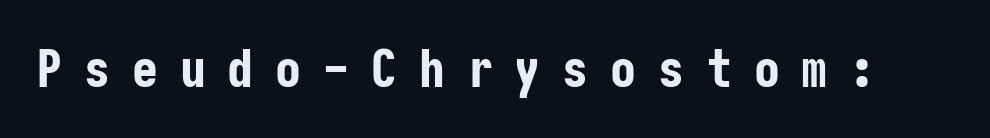
The image shows 52 px bold, condensed sans-serif type, upright; set unusually wide letter spacing (+0.42 em), not underlined; low stroke contrast and a medium x-height.
